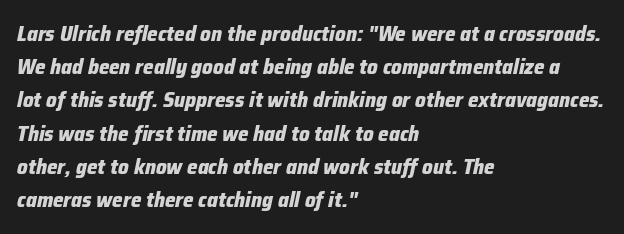
{"italic": "yes", "lean": "right", "slant_degrees": 12, "bold": "yes", "underline": "no", "align": "left", "line_spacing": "normal", "line_spacing_ratio": 1.58, "letter_spacing": "normal", "letter_spacing_em": 0.0, "glyph_px": 21}
